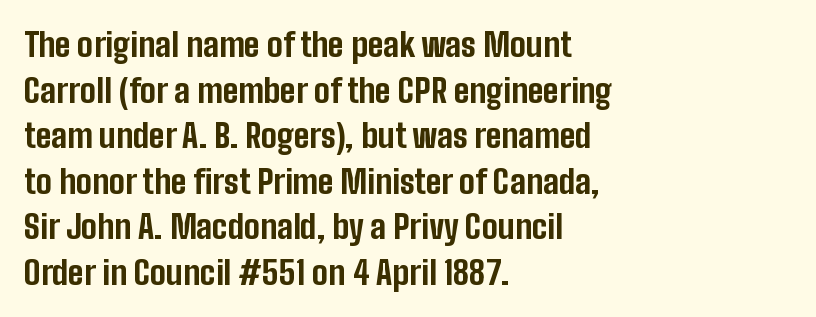
The image shows 33 px bold, condensed sans-serif type, upright; set left-aligned, normal line spacing (1.38x), normal letter spacing, not underlined; low stroke contrast and a medium x-height.
